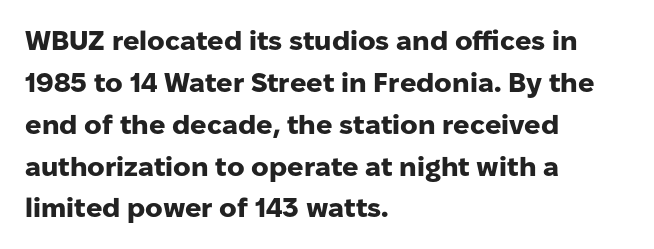
The image shows 27 px bold type, upright; set left-aligned, normal line spacing (1.55x), normal letter spacing, not underlined.
